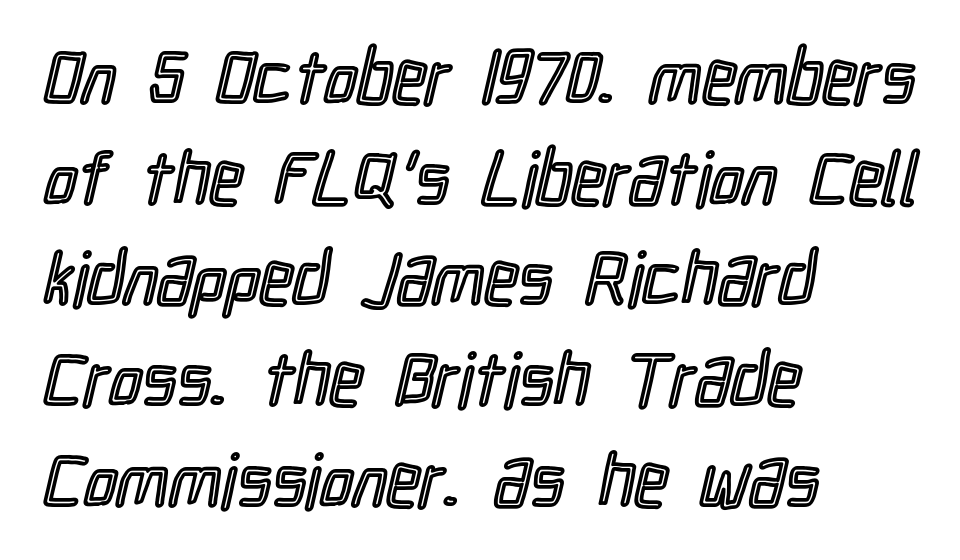
{"width": "condensed", "x_height": "medium", "monospaced": "no", "underline": "no", "align": "left", "line_spacing": "normal", "line_spacing_ratio": 1.36, "letter_spacing": "normal", "letter_spacing_em": 0.0, "glyph_px": 74}
